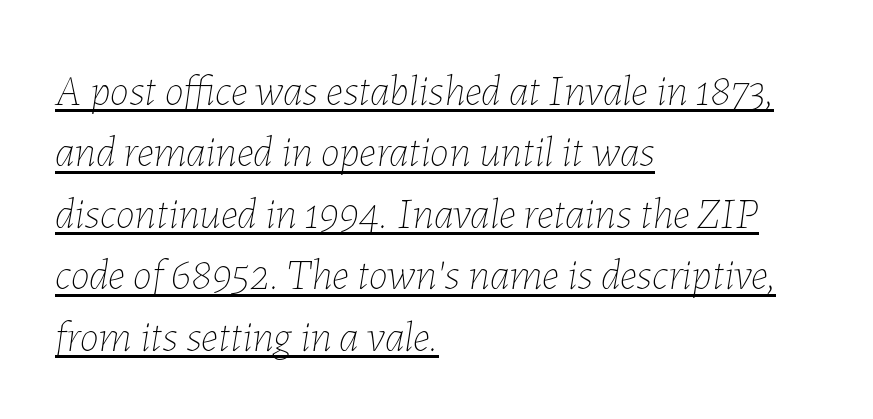
There's an unmistakable incline to the writing here. Teacher's note: observe the even left margin — that is flush-left alignment. Evenly set lines give the paragraph a standard silhouette. Stroke thickness stays within the range of a standard reading face or lighter.
